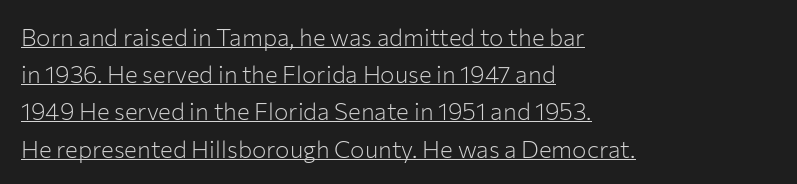
The image shows 24 px text type, upright; set left-aligned, normal line spacing (1.55x), normal letter spacing, underlined.
